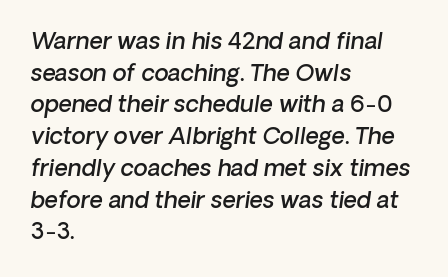
{"italic": "yes", "lean": "right", "slant_degrees": 8, "bold": "semi", "underline": "no", "align": "left", "line_spacing": "normal", "line_spacing_ratio": 1.38, "letter_spacing": "normal", "letter_spacing_em": 0.0, "glyph_px": 23}
